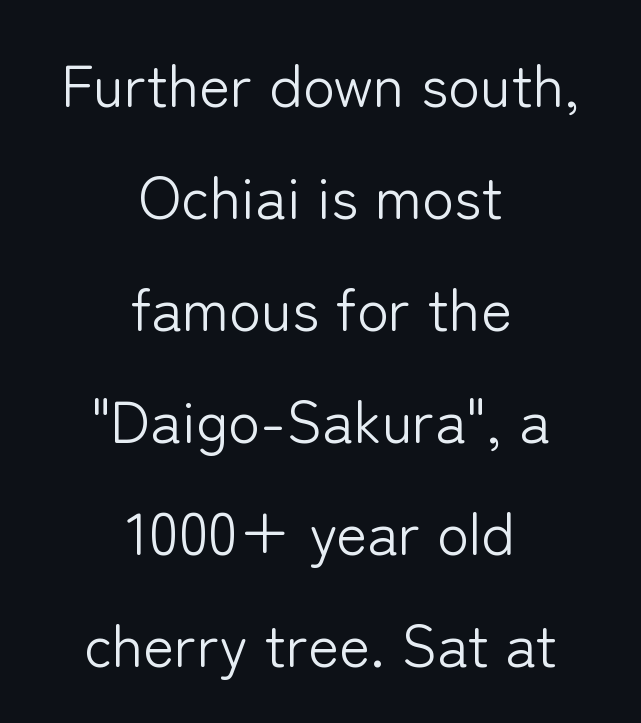
The image shows 59 px light sans-serif type, upright; set centered, loose line spacing (1.9x), normal letter spacing, not underlined; low stroke contrast and a medium x-height.
